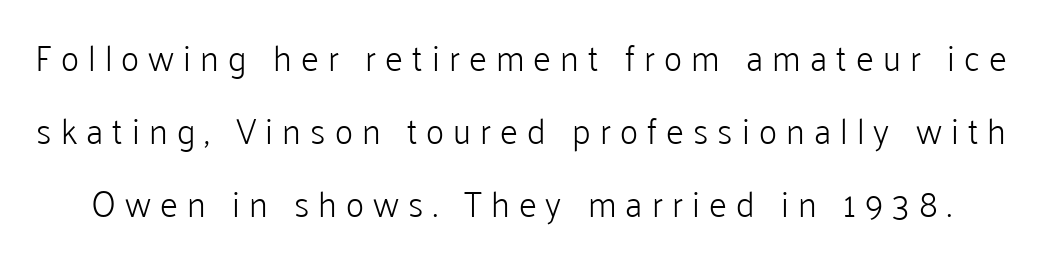
The image shows 35 px light sans-serif type, upright; set loose line spacing (2.08x), unusually wide letter spacing (+0.26 em), not underlined; low stroke contrast and a medium x-height.
